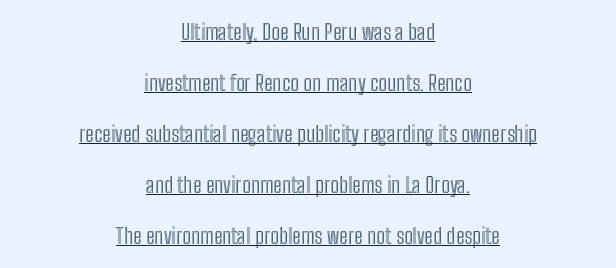
Casual observation: everything's sitting right in the middle. Emphasis is given by a line drawn under the lettering. Summary of vertical rhythm: relaxed, with wide interline spacing. Caption: standard tracking, unaltered.
